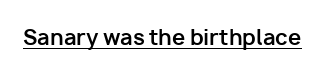
Emphasis is given by a line drawn under the lettering. Weight: bold. Honestly, the letter spacing is just normal — you wouldn't notice it. Is there any slant? The stems are plumb.
